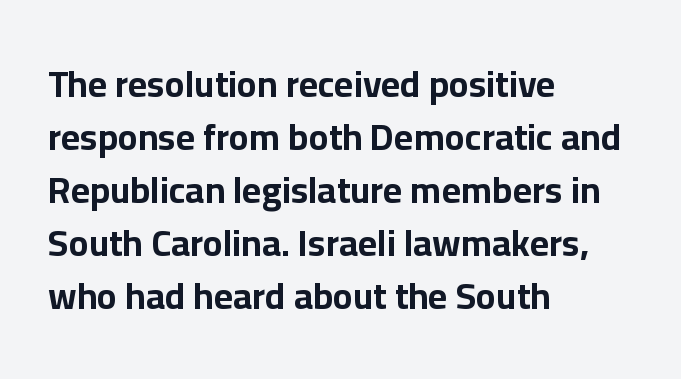
Is there much room between lines? A standard amount, neither cramped nor airy. Just letters on the line, the space beneath them empty. Check where the strokes stop: nothing finishes them off — pure sans. The typesetting leans heavy: a genuine bold. Every character sits straight up, as roman type does.
